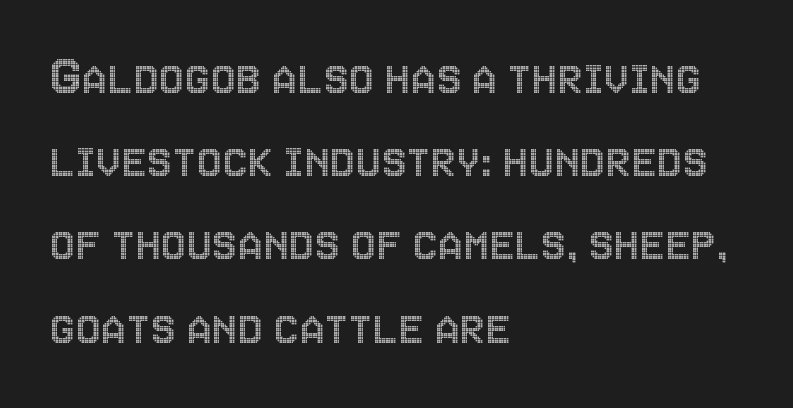
{"italic": "no", "width": "condensed", "x_height": "large", "monospaced": "no", "underline": "no", "align": "left", "line_spacing": "normal", "line_spacing_ratio": 1.46, "letter_spacing": "normal", "letter_spacing_em": 0.0, "glyph_px": 57}
